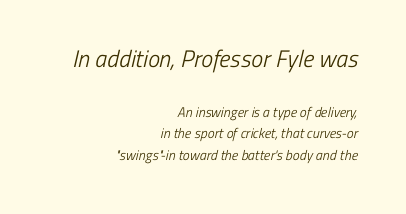
{"bold": "no", "underline": "no", "align": "right", "line_spacing": "normal", "line_spacing_ratio": 1.56, "letter_spacing": "normal", "letter_spacing_em": 0.0, "larger_block": "first", "size_ratio": 1.71, "glyph_px": 24}
